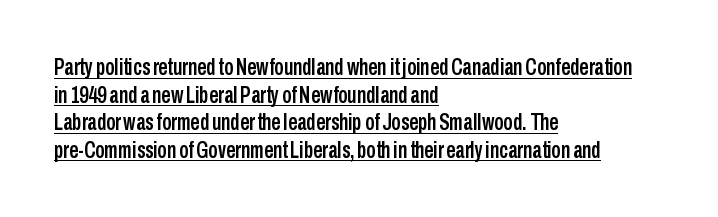
{"italic": "no", "underline": "yes", "align": "left", "line_spacing_ratio": 1.2, "letter_spacing": "normal", "letter_spacing_em": 0.0, "glyph_px": 23}
